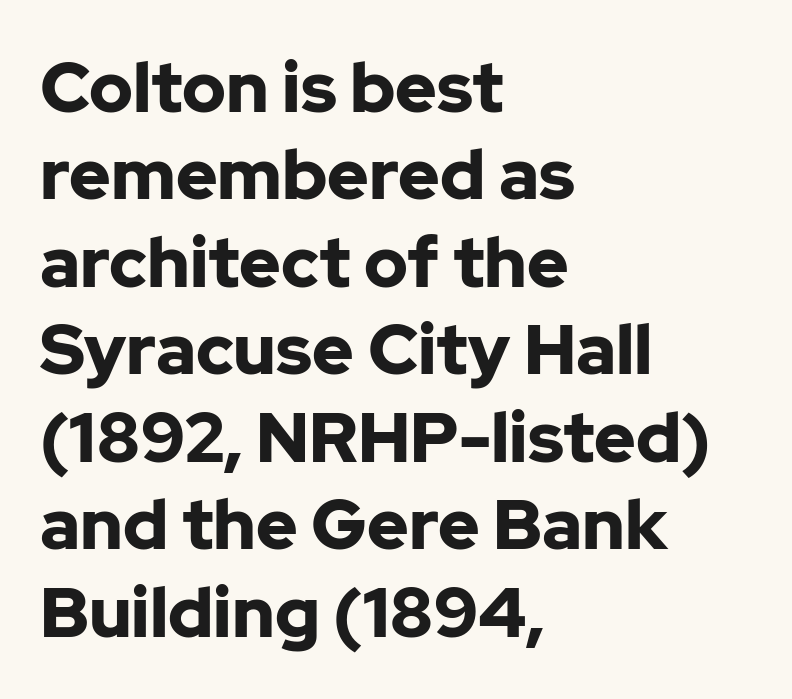
The image shows 70 px bold sans-serif type, upright; set left-aligned, normal line spacing (1.25x), normal letter spacing, not underlined; low stroke contrast and a medium x-height.
